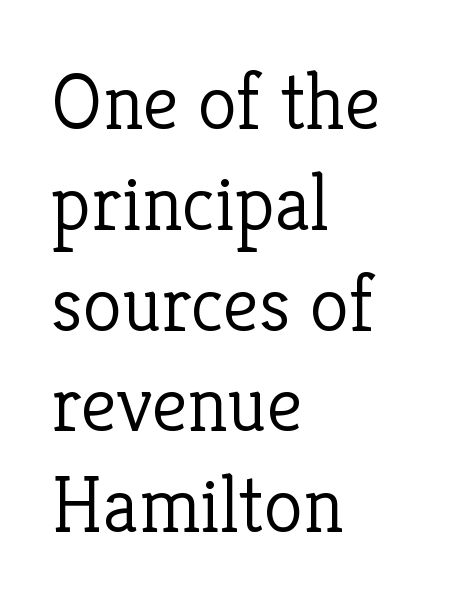
{"serif": "yes", "italic": "no", "bold": "no", "weight": "light", "width": "normal", "stroke_contrast": "low", "x_height": "medium", "monospaced": "no", "underline": "no", "align": "left", "line_spacing": "normal", "line_spacing_ratio": 1.26, "letter_spacing": "normal", "letter_spacing_em": 0.0, "glyph_px": 80}
